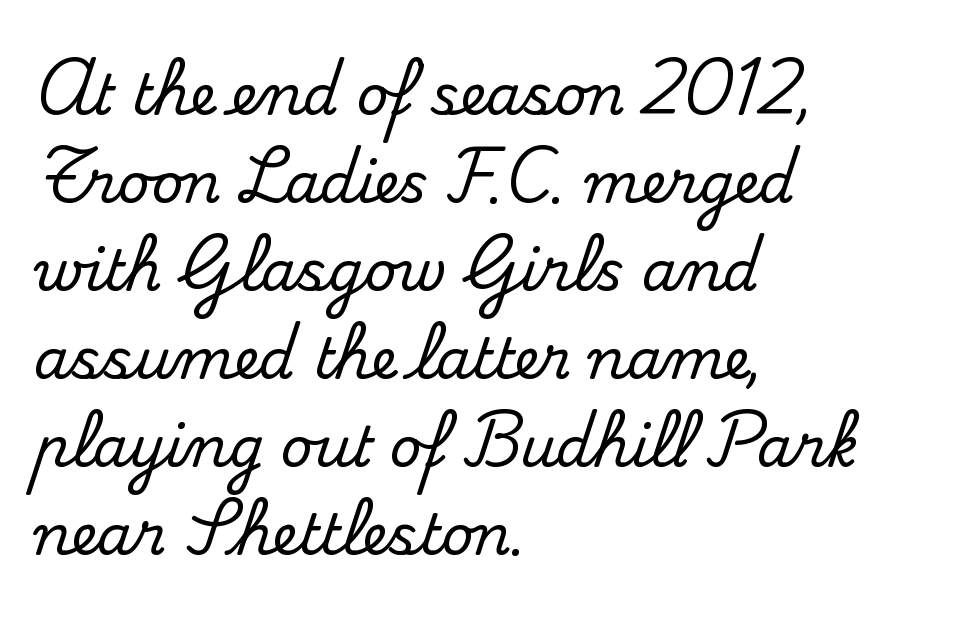
Type without underlining. Do the characters align in a grid? No, the font is proportional. Students, observe: this is what conventionally led text looks like. Layout note: lines flush left.
